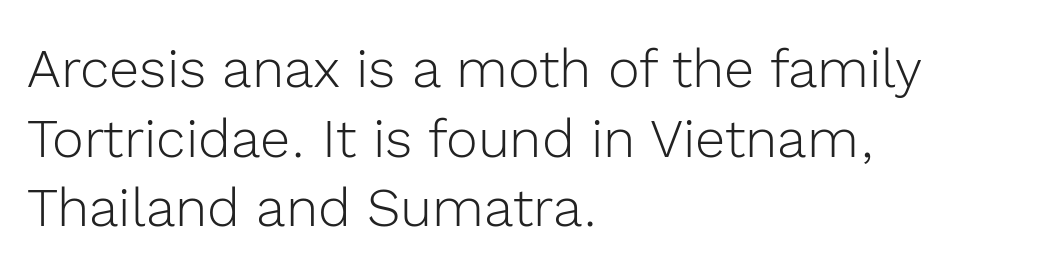
Anything drawn beneath the words? Only blank space. In terms of letterspacing, this is plain default setting. The block of text has a typical density, with ordinary space between rows. Note the varied advance widths — an 'i' is clearly narrower than an 'm'. Posture: vertical. The font sits on the lighter half of the weight spectrum, regular included.
